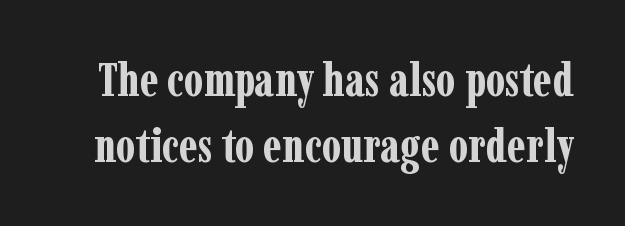
Q: Is the text bold? A: Yes.
Q: Is the text italic (slanted)? A: No, it is upright.
Q: Is the typeface a serif or a sans-serif typeface? A: Serif.
Q: Is the text underlined? A: No.
Q: Is the spacing between letters normal or unusually wide? A: Normal.
Q: Is the spacing between lines tight, normal or loose? A: Normal.
Q: Width (condensed, normal, or wide)? A: Condensed.
Q: Stroke contrast? A: Low.
Q: x-height? A: Medium.
Q: Monospaced? A: No.
